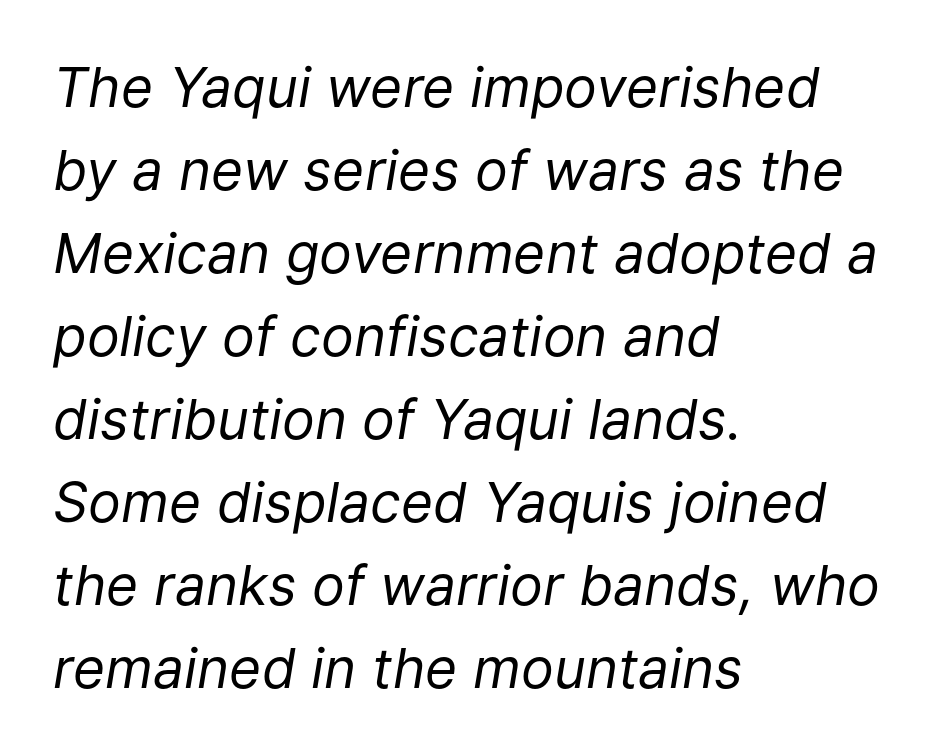
{"italic": "yes", "lean": "right", "slant_degrees": 9, "bold": "no", "weight": "regular", "width": "normal", "stroke_contrast": "low", "x_height": "medium", "monospaced": "no", "underline": "no", "align": "left", "line_spacing": "normal", "line_spacing_ratio": 1.51, "letter_spacing": "normal", "letter_spacing_em": 0.0, "glyph_px": 55}
